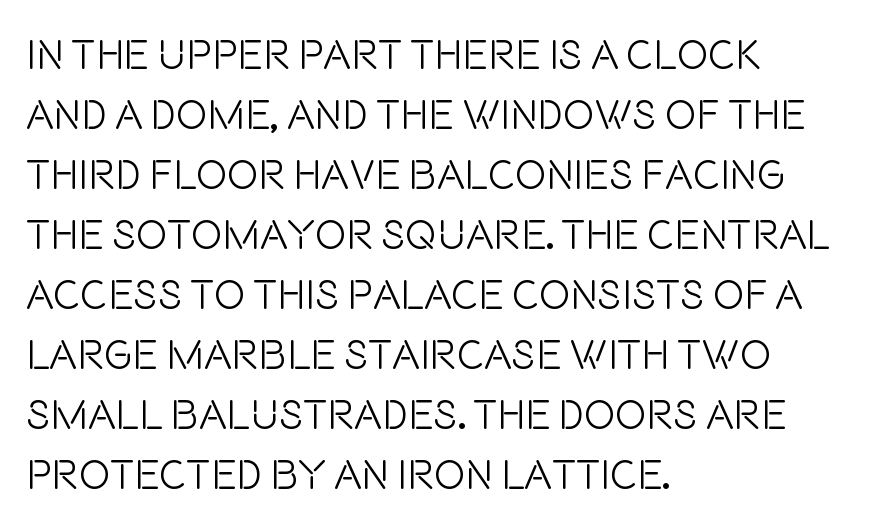
Q: Is the text bold? A: No.
Q: Is the text italic (slanted)? A: No, it is upright.
Q: Is the typeface a serif or a sans-serif typeface? A: Sans-serif.
Q: Is the text underlined? A: No.
Q: How is the paragraph aligned? A: Left-aligned.
Q: Is the spacing between letters normal or unusually wide? A: Normal.
Q: Is the spacing between lines tight, normal or loose? A: Normal.
Q: Width (condensed, normal, or wide)? A: Condensed.
Q: Stroke contrast? A: Low.
Q: x-height? A: Large.
Q: Monospaced? A: No.
